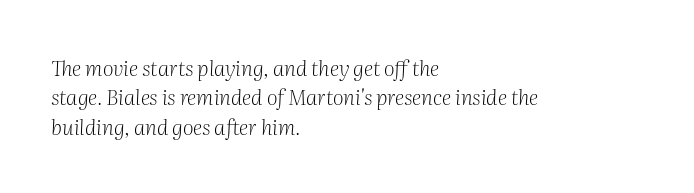
{"italic": "yes", "lean": "right", "slant_degrees": 2, "bold": "no", "underline": "no", "align": "left", "line_spacing": "normal", "line_spacing_ratio": 1.4, "letter_spacing": "normal", "letter_spacing_em": 0.0, "glyph_px": 21}
